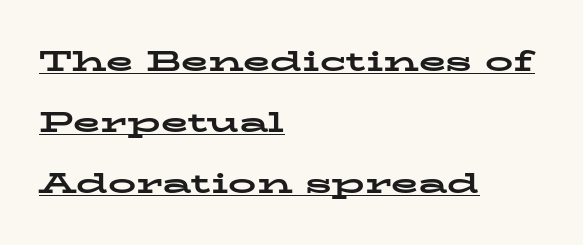
The image shows 28 px bold, wide serif type, upright; set left-aligned, loose line spacing (2.18x), normal letter spacing, underlined; low stroke contrast and a medium x-height.
